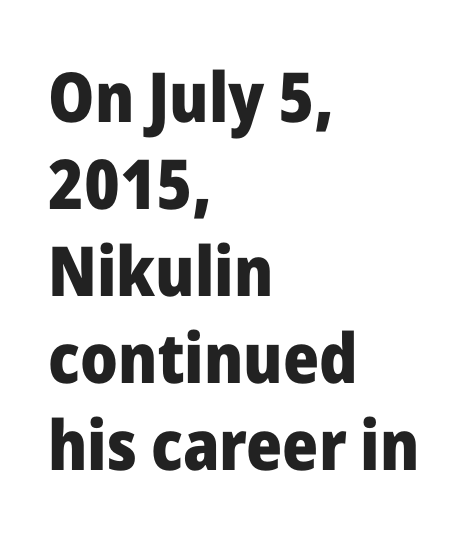
In terms of weight, the rendering is a true, heavy bold. What kind of face is this? One without serifs — a sans. Casual observation: everything's shoved over to the left. Characters follow at the spacing the type designer built in. Ordinary non-slanted type is in use. Beneath every word, the page is bare.
